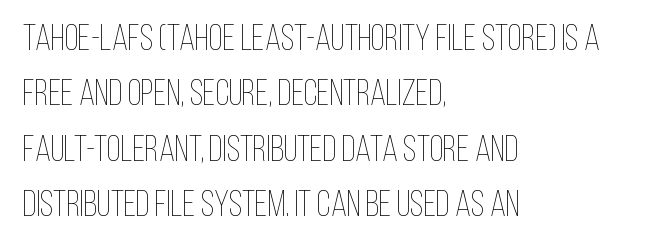
The image shows 36 px thin, condensed type, upright; set left-aligned, normal line spacing (1.54x), normal letter spacing, not underlined; low stroke contrast and a large x-height.
